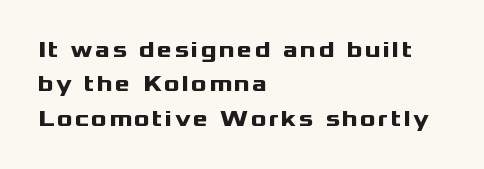
The image shows 23 px bold type, upright; set left-aligned, normal line spacing (1.5x), not underlined.
